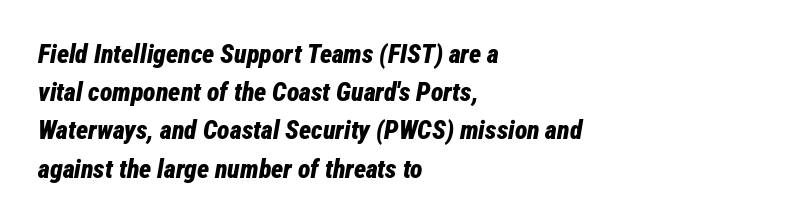
{"italic": "yes", "lean": "right", "slant_degrees": 12, "bold": "yes", "underline": "no", "align": "left", "line_spacing": "normal", "line_spacing_ratio": 1.47, "letter_spacing": "normal", "letter_spacing_em": 0.0, "glyph_px": 26}
